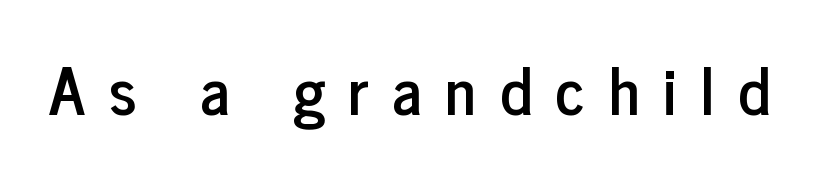
Q: Is the text italic (slanted)? A: No, it is upright.
Q: Is the typeface a serif or a sans-serif typeface? A: Sans-serif.
Q: Is the text underlined? A: No.
Q: Is the spacing between letters normal or unusually wide? A: Unusually wide.
Q: Width (condensed, normal, or wide)? A: Condensed.
Q: Stroke contrast? A: Low.
Q: x-height? A: Medium.
Q: Monospaced? A: No.
